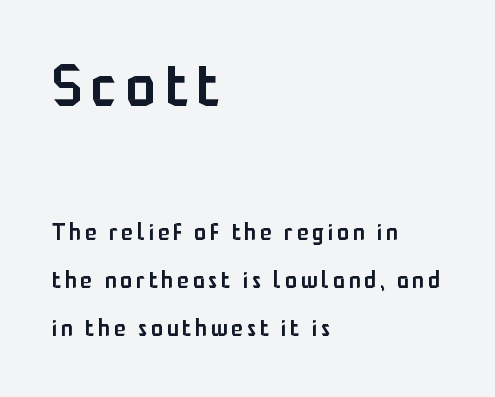
Q: Is the text bold? A: Semi-bold.
Q: Is the text italic (slanted)? A: No, it is upright.
Q: Is the typeface a serif or a sans-serif typeface? A: Sans-serif.
Q: Is the text underlined? A: No.
Q: How is the paragraph aligned? A: Left-aligned.
Q: Is the spacing between lines tight, normal or loose? A: Loose.
Q: Which block of text is set in a larger size, the first (top) or the second (bottom)? A: The first (top) one.
Q: Width (condensed, normal, or wide)? A: Condensed.
Q: Stroke contrast? A: Low.
Q: x-height? A: Medium.
Q: Monospaced? A: No.
